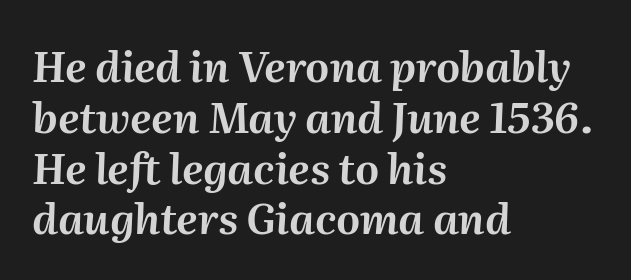
{"italic": "yes", "lean": "right", "slant_degrees": 2, "width": "normal", "stroke_contrast": "medium", "x_height": "medium", "monospaced": "no", "underline": "no", "align": "left", "line_spacing_ratio": 1.21, "letter_spacing": "normal", "letter_spacing_em": 0.0, "glyph_px": 42}
